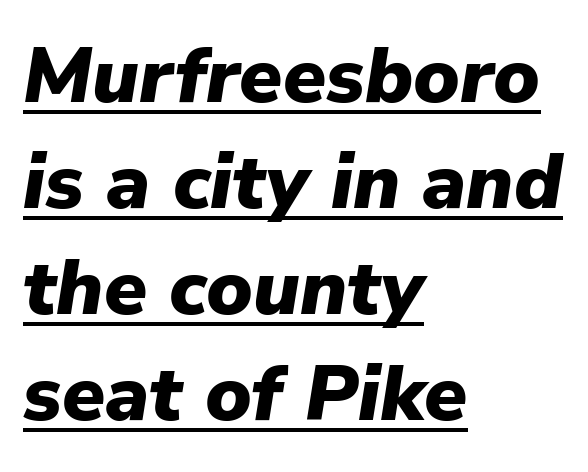
Q: Is the text bold? A: Yes.
Q: Is the text italic (slanted)? A: Yes, it leans right by about 9 degrees.
Q: Is the text underlined? A: Yes.
Q: How is the paragraph aligned? A: Left-aligned.
Q: Is the spacing between letters normal or unusually wide? A: Normal.
Q: Is the spacing between lines tight, normal or loose? A: Normal.
Q: Width (condensed, normal, or wide)? A: Normal.
Q: Stroke contrast? A: Low.
Q: x-height? A: Medium.
Q: Monospaced? A: No.
